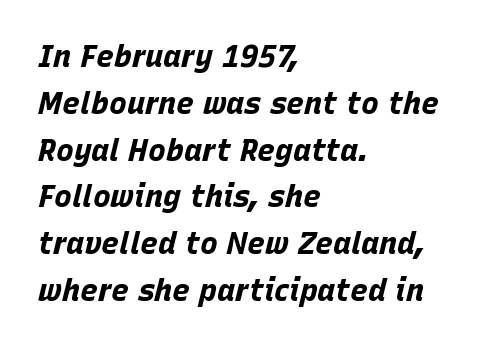
{"italic": "yes", "lean": "right", "slant_degrees": 15, "bold": "yes", "weight": "bold", "width": "normal", "stroke_contrast": "low", "x_height": "large", "monospaced": "no", "underline": "no", "align": "left", "line_spacing": "normal", "line_spacing_ratio": 1.56, "letter_spacing": "normal", "letter_spacing_em": 0.0, "glyph_px": 30}
